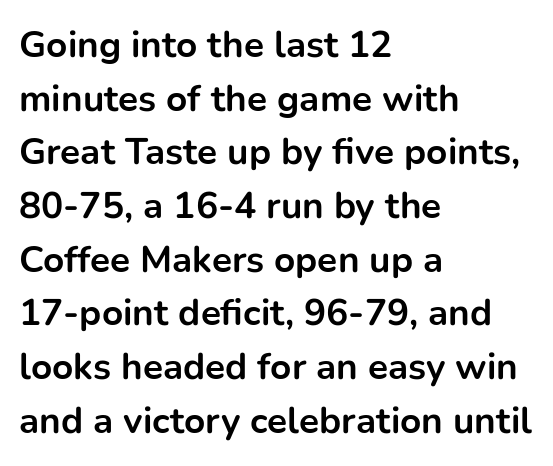
The image shows 37 px bold sans-serif type, upright; set left-aligned, normal line spacing (1.45x), normal letter spacing, not underlined; low stroke contrast and a medium x-height.
